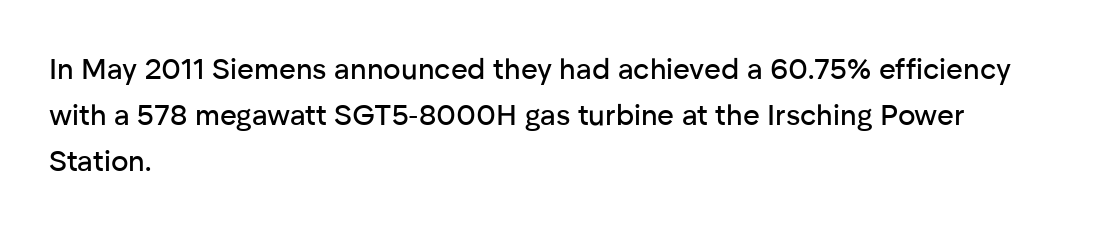
Typographically, this falls in the sans-serif category. Nobody touched the tracking dial on this one. These lines are set flush left with a ragged right edge. The specimen omits any rule beneath the text block's lines.
